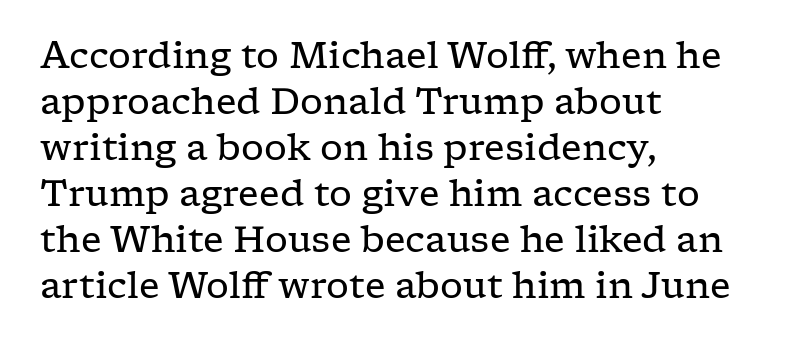
Q: Is the text bold? A: No.
Q: Is the text italic (slanted)? A: No, it is upright.
Q: Is the typeface a serif or a sans-serif typeface? A: Serif.
Q: Is the text underlined? A: No.
Q: How is the paragraph aligned? A: Left-aligned.
Q: Is the spacing between letters normal or unusually wide? A: Normal.
Q: Is the spacing between lines tight, normal or loose? A: Normal.
Q: Width (condensed, normal, or wide)? A: Wide.
Q: Stroke contrast? A: Low.
Q: x-height? A: Medium.
Q: Monospaced? A: No.
